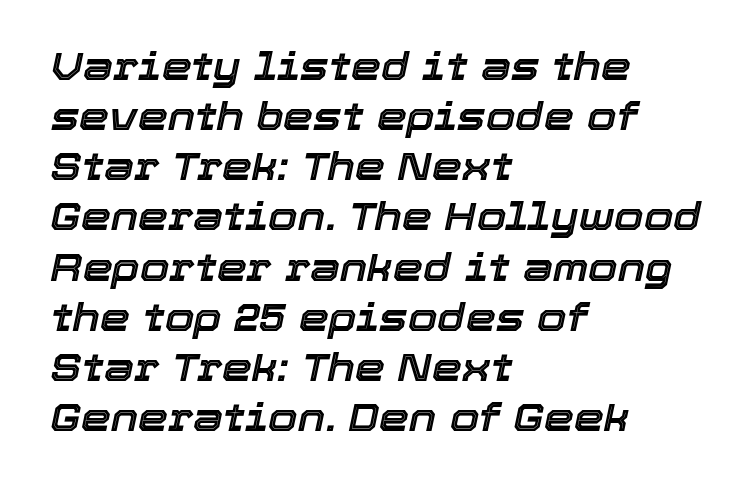
The image shows 38 px text type, italic (leaning right); set left-aligned, normal line spacing (1.32x), normal letter spacing, not underlined; a medium x-height.
